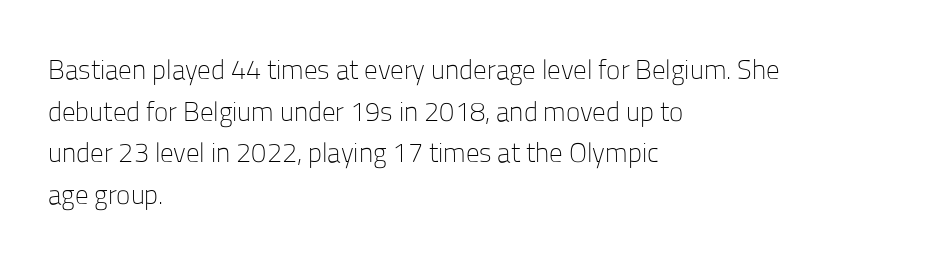
This sample uses an upright cut, with every glyph sitting square on the baseline. Lines of text with bare space underneath. The setting favours the left margin, as ordinary paragraphs usually do. Leading: standard. The typesetting does not lean heavy: it is not bold. You could call the tracking neutral — neither tight nor loose.
